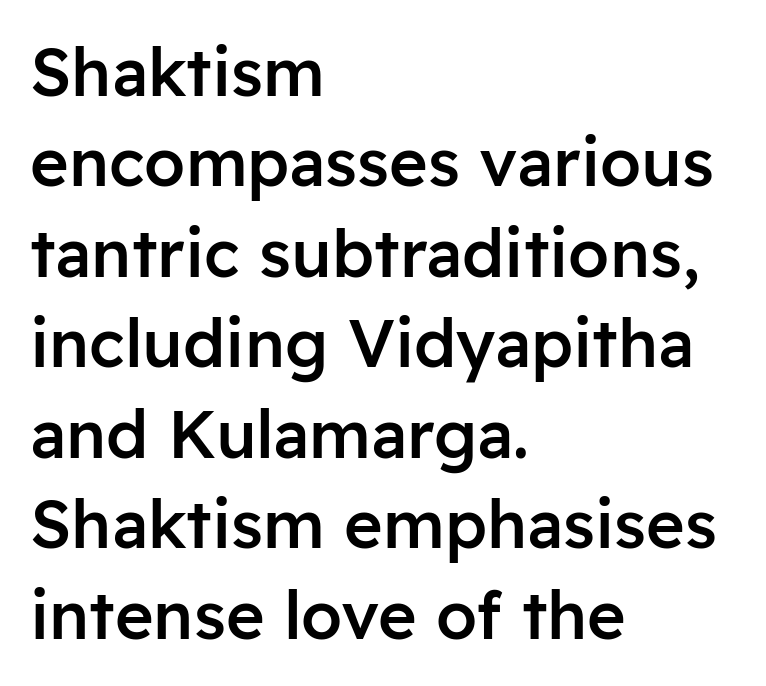
Is this a sans? Yes — the strokes have no serifs. How would I describe the line gaps? Plain and ordinary. Each letter keeps its own natural width here, so spacing adapts to shape. Compared with a centered layout, this one pins lines to the left instead.
